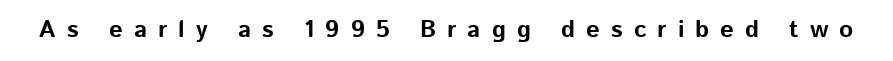
Q: Is the text bold? A: Yes.
Q: Is the text italic (slanted)? A: No, it is upright.
Q: Is the text underlined? A: No.
Q: Is the spacing between letters normal or unusually wide? A: Unusually wide.
